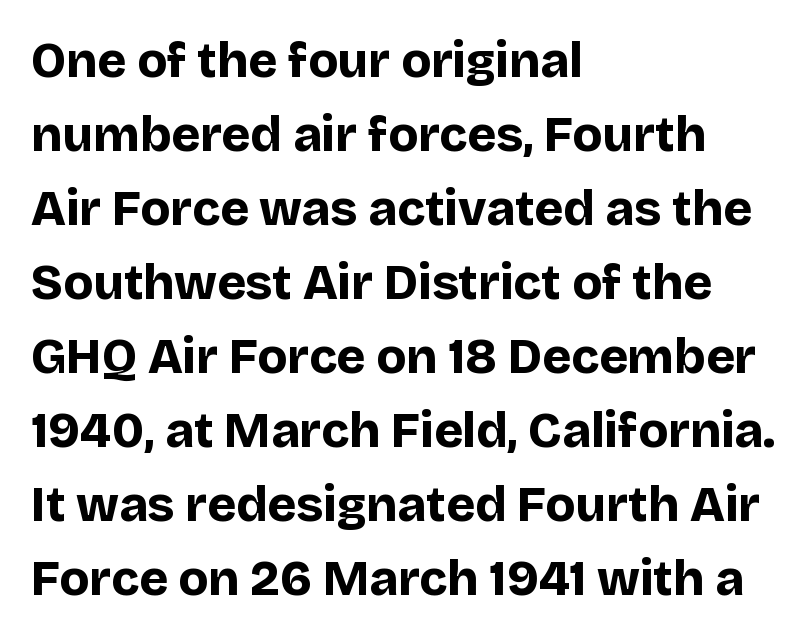
Q: Is the text bold? A: Yes.
Q: Is the text italic (slanted)? A: No, it is upright.
Q: Is the typeface a serif or a sans-serif typeface? A: Sans-serif.
Q: Is the text underlined? A: No.
Q: How is the paragraph aligned? A: Left-aligned.
Q: Is the spacing between letters normal or unusually wide? A: Normal.
Q: Is the spacing between lines tight, normal or loose? A: Normal.
Q: Width (condensed, normal, or wide)? A: Normal.
Q: Stroke contrast? A: Low.
Q: x-height? A: Large.
Q: Monospaced? A: No.
